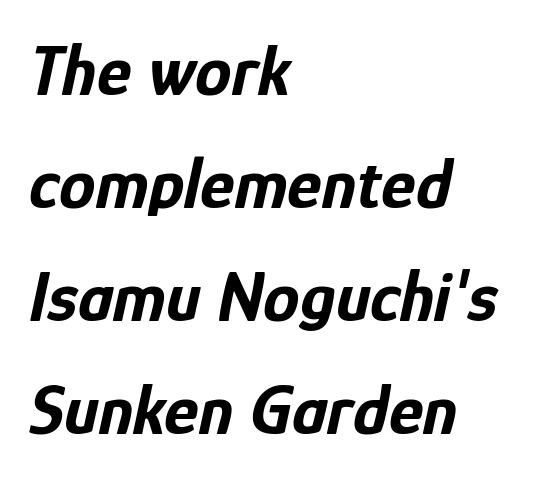
{"italic": "yes", "lean": "right", "slant_degrees": 12, "bold": "yes", "weight": "bold", "width": "condensed", "stroke_contrast": "low", "x_height": "medium", "monospaced": "no", "underline": "no", "align": "left", "line_spacing": "normal", "line_spacing_ratio": 1.55, "letter_spacing": "normal", "letter_spacing_em": 0.0, "glyph_px": 73}
